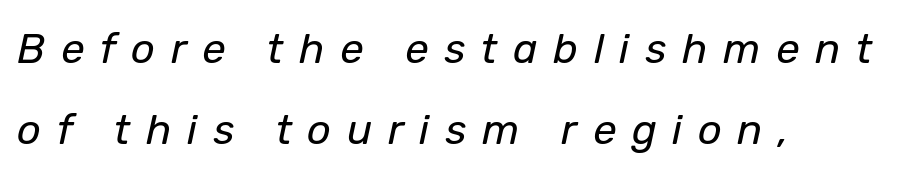
The rendering uses a large line-height, opening up the rows. Letters have the restrained weight of plain body copy at most. Compared with typical body copy, the letter spacing here is much looser. Glance below the letters and you will spot only blank space.
